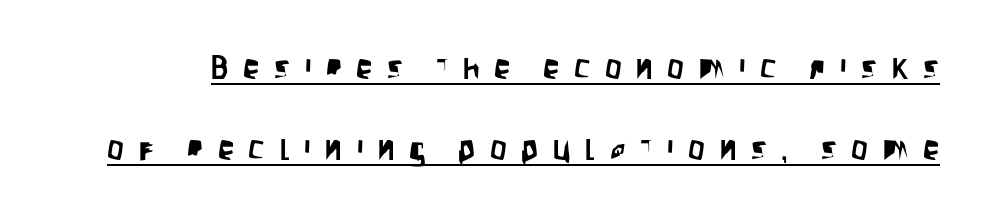
Do the characters align in a grid? No, the font is proportional. Quick note: interline space is abundant. The typography opts for an upright posture over an oblique one. In terms of letterform style, serifs are entirely absent. The face used here appears with an underline applied. Letter spacing: wide.
